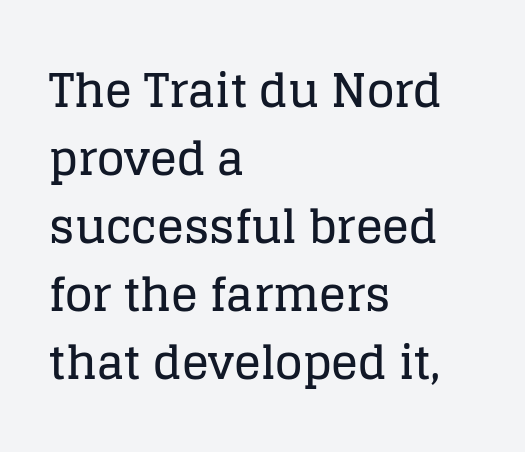
The image shows 45 px serif type, upright; set left-aligned, normal line spacing (1.51x), normal letter spacing, not underlined; low stroke contrast and a large x-height.
